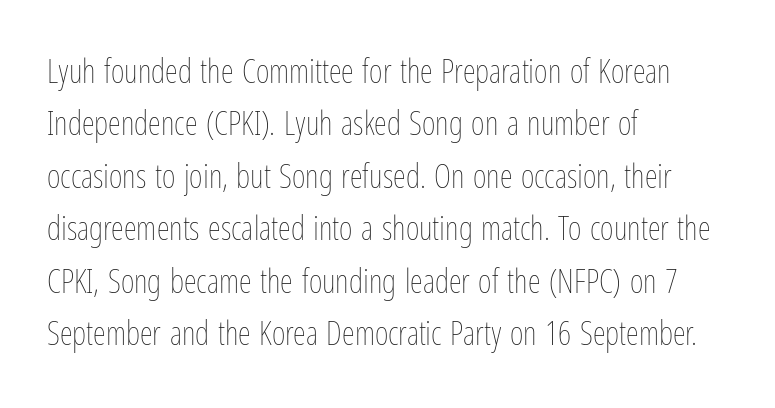
Q: Is the text bold? A: No.
Q: Is the text italic (slanted)? A: No, it is upright.
Q: Is the text underlined? A: No.
Q: How is the paragraph aligned? A: Left-aligned.
Q: Is the spacing between letters normal or unusually wide? A: Normal.
Q: Is the spacing between lines tight, normal or loose? A: Normal.
Q: Width (condensed, normal, or wide)? A: Condensed.
Q: Stroke contrast? A: Low.
Q: x-height? A: Medium.
Q: Monospaced? A: No.
